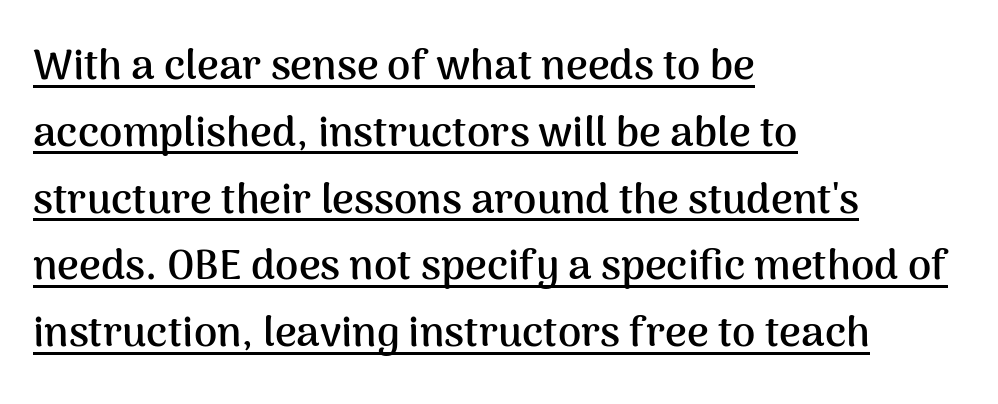
On the weight axis this lands at bold, roughly 700. Normally led — the rows are evenly, conventionally spaced. Glance below the letters and you will spot a drawn line. The compositor pushed each line to the left boundary. Each letter's strokes conclude bluntly, with no projecting serifs.
